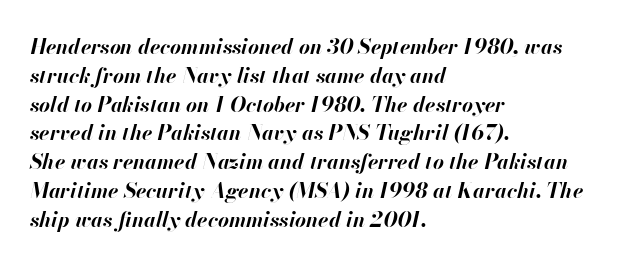
The image shows 21 px bold type, italic (leaning right); set left-aligned, normal line spacing (1.37x), normal letter spacing, not underlined.
